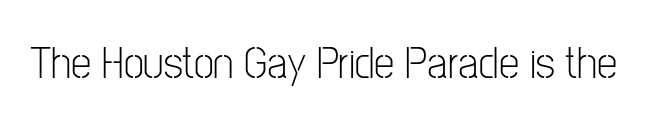
The image shows 46 px light, condensed sans-serif type, upright; set normal letter spacing, not underlined; low stroke contrast and a medium x-height.
